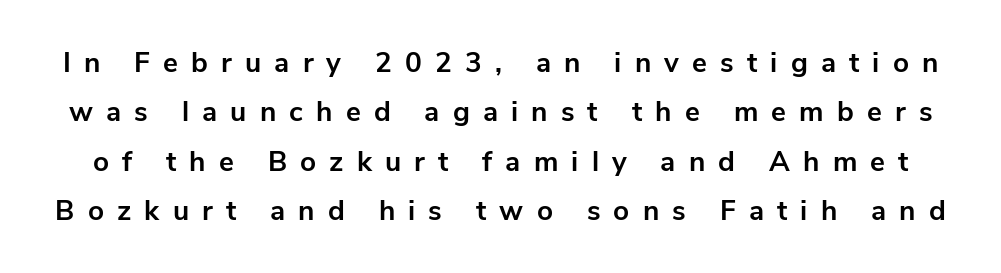
The image shows 28 px bold sans-serif type, upright; set line spacing 1.76x, unusually wide letter spacing (+0.47 em), not underlined; low stroke contrast and a medium x-height.
